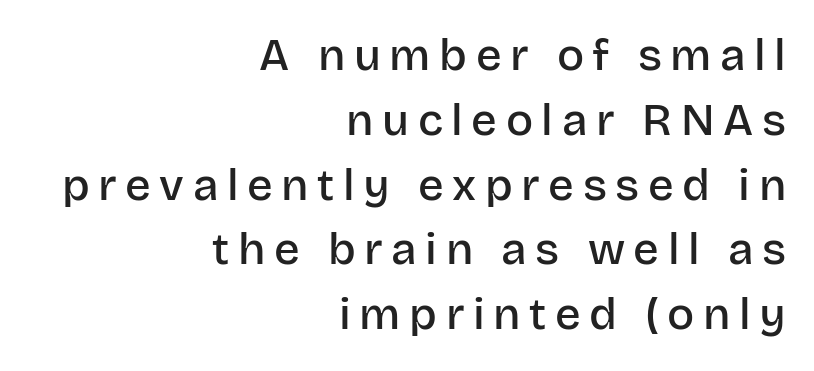
Weight check: semibold — heavier than regular, not quite bold. This sample uses a sans-serif face. Ordinary non-slanted type is in use. Clear beneath every line of the passage. Is there much room between lines? A standard amount, neither cramped nor airy.
